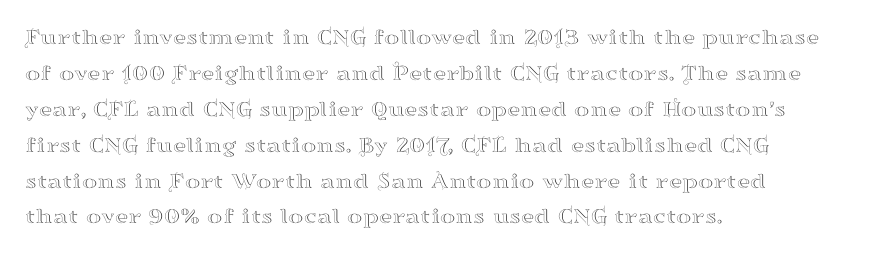
{"italic": "no", "underline": "no", "align": "left", "line_spacing": "normal", "line_spacing_ratio": 1.56, "letter_spacing": "normal", "letter_spacing_em": 0.0, "glyph_px": 23}
